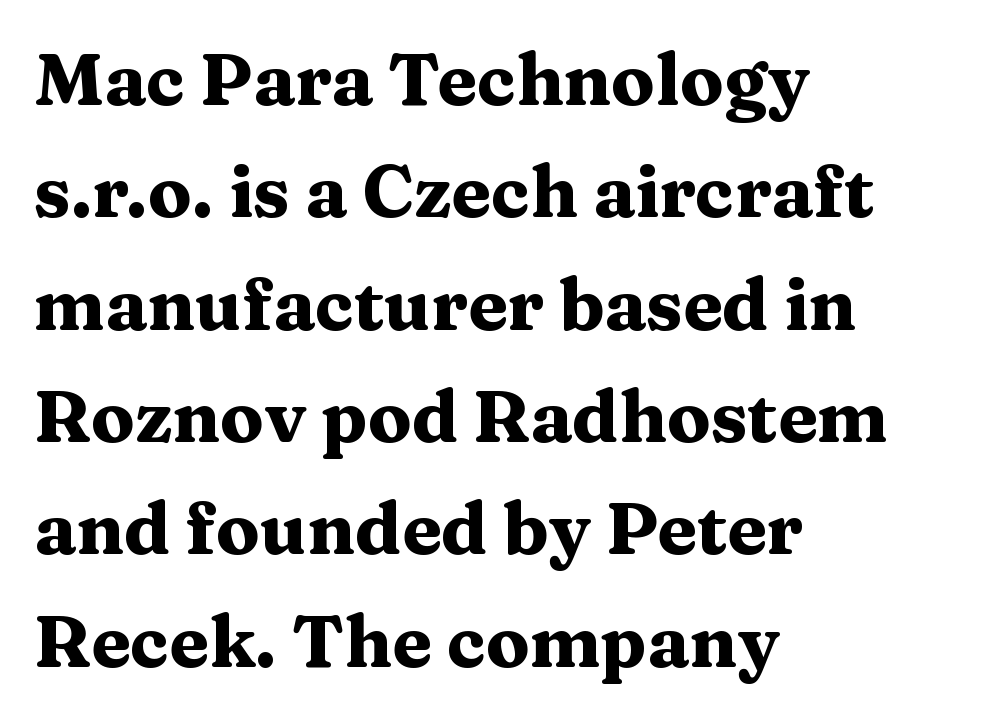
{"serif": "yes", "italic": "no", "bold": "yes", "weight": "heavy", "width": "wide", "stroke_contrast": "medium", "x_height": "medium", "monospaced": "no", "underline": "no", "align": "left", "line_spacing": "normal", "line_spacing_ratio": 1.56, "letter_spacing": "normal", "letter_spacing_em": 0.0, "glyph_px": 72}
